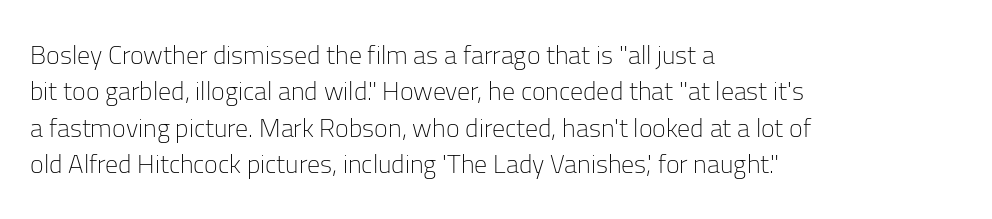
Q: Is the text bold? A: No.
Q: Is the text italic (slanted)? A: No, it is upright.
Q: Is the text underlined? A: No.
Q: How is the paragraph aligned? A: Left-aligned.
Q: Is the spacing between letters normal or unusually wide? A: Normal.
Q: Is the spacing between lines tight, normal or loose? A: Normal.
